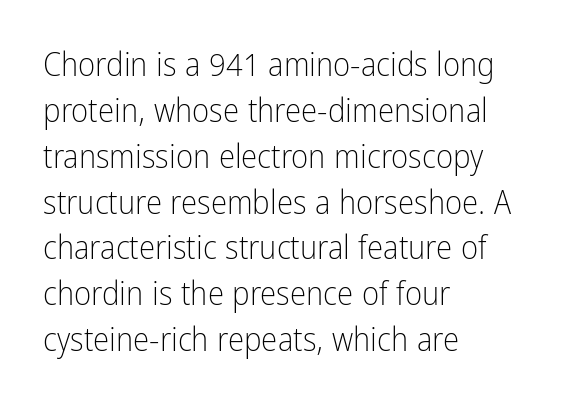
Q: Is the text bold? A: No.
Q: Is the text italic (slanted)? A: No, it is upright.
Q: Is the typeface a serif or a sans-serif typeface? A: Sans-serif.
Q: Is the text underlined? A: No.
Q: How is the paragraph aligned? A: Left-aligned.
Q: Is the spacing between letters normal or unusually wide? A: Normal.
Q: Is the spacing between lines tight, normal or loose? A: Normal.
Q: Width (condensed, normal, or wide)? A: Condensed.
Q: Stroke contrast? A: Low.
Q: x-height? A: Medium.
Q: Monospaced? A: No.
